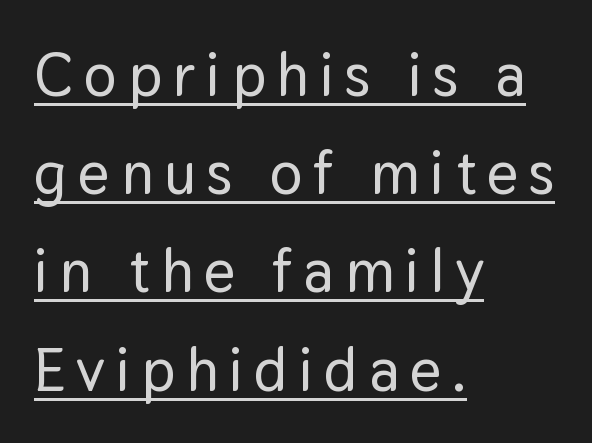
Q: Is the text italic (slanted)? A: No, it is upright.
Q: Is the typeface a serif or a sans-serif typeface? A: Sans-serif.
Q: Is the text underlined? A: Yes.
Q: How is the paragraph aligned? A: Left-aligned.
Q: Is the spacing between lines tight, normal or loose? A: Normal.
Q: Width (condensed, normal, or wide)? A: Normal.
Q: Stroke contrast? A: Low.
Q: x-height? A: Medium.
Q: Monospaced? A: No.
